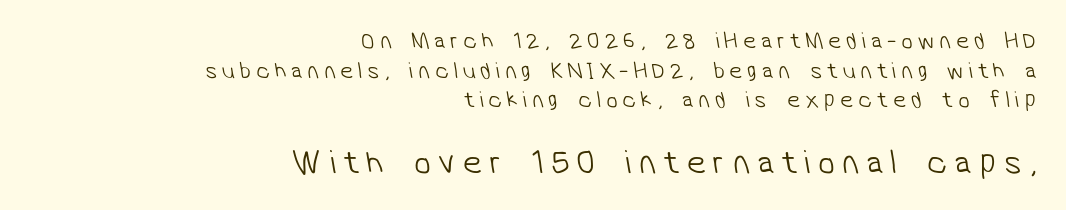
{"serif": "no", "bold": "no", "weight": "light", "width": "normal", "stroke_contrast": "low", "x_height": "medium", "monospaced": "no", "underline": "no", "align": "right", "line_spacing": "normal", "line_spacing_ratio": 1.29, "letter_spacing": "wide", "letter_spacing_em": 0.22, "larger_block": "second", "size_ratio": 1.48, "glyph_px": 34}
